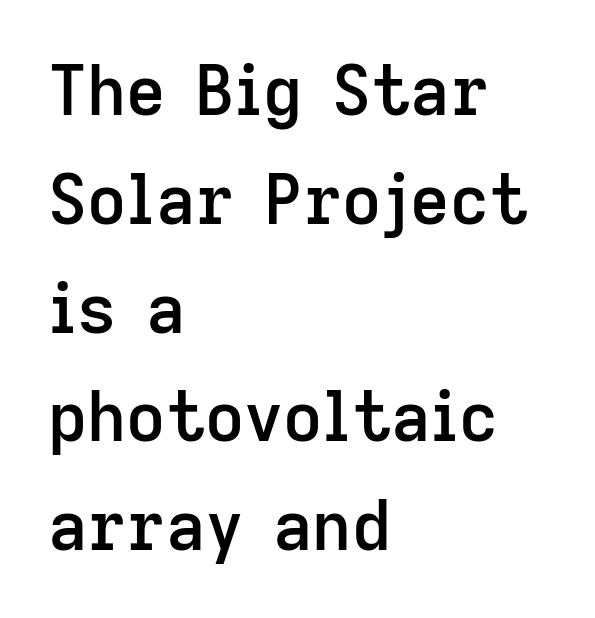
Q: Is the text bold? A: Semi-bold.
Q: Is the text italic (slanted)? A: No, it is upright.
Q: Is the typeface a serif or a sans-serif typeface? A: Sans-serif.
Q: Is the text underlined? A: No.
Q: How is the paragraph aligned? A: Left-aligned.
Q: Is the spacing between letters normal or unusually wide? A: Normal.
Q: Is the spacing between lines tight, normal or loose? A: Normal.
Q: Width (condensed, normal, or wide)? A: Normal.
Q: Stroke contrast? A: Low.
Q: x-height? A: Medium.
Q: Monospaced? A: No.
